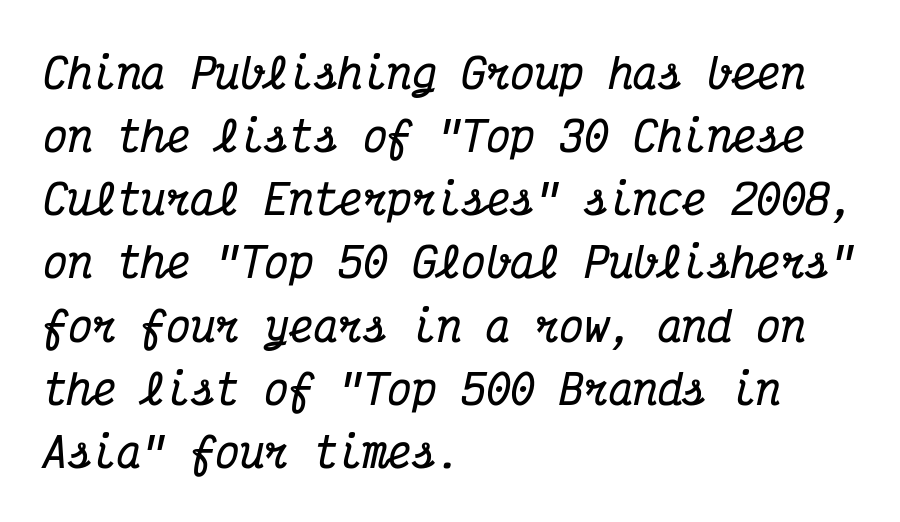
{"serif": "yes", "italic": "yes", "lean": "right", "slant_degrees": 12, "bold": "yes", "weight": "bold", "width": "condensed", "stroke_contrast": "medium", "x_height": "medium", "monospaced": "yes", "underline": "no", "align": "left", "line_spacing": "normal", "line_spacing_ratio": 1.54, "letter_spacing": "normal", "letter_spacing_em": 0.0, "glyph_px": 41}
